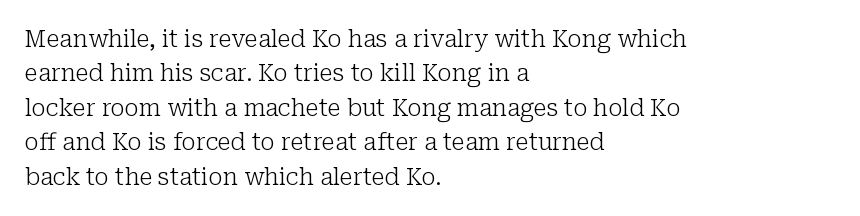
Observe the ordinary spacing: letters are neighbours, not strangers. Only glyphs here, with clear space below each row. Honestly, the row spacing looks completely unremarkable. No letter is thick-stroked: the sample isn't bold.
